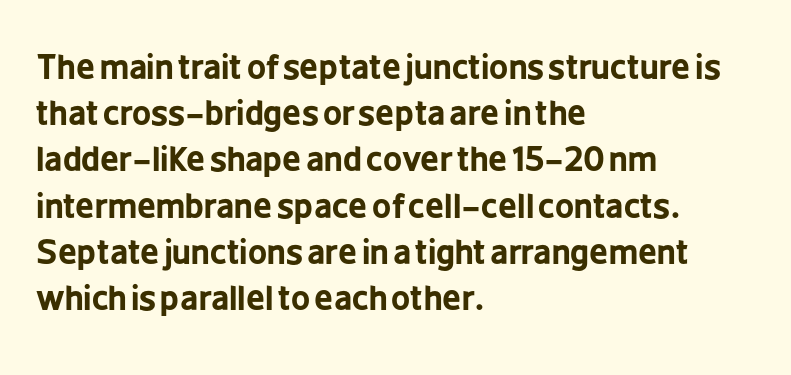
{"serif": "no", "italic": "no", "bold": "yes", "weight": "bold", "width": "condensed", "stroke_contrast": "low", "x_height": "medium", "monospaced": "no", "underline": "no", "align": "left", "line_spacing": "normal", "line_spacing_ratio": 1.4, "letter_spacing": "normal", "letter_spacing_em": 0.0, "glyph_px": 33}
